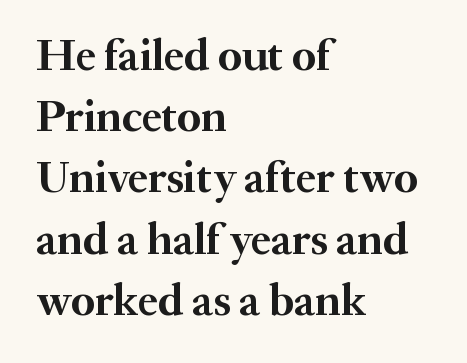
The image shows 45 px semibold serif type, upright; set left-aligned, normal line spacing (1.36x), normal letter spacing, not underlined; medium stroke contrast and a small x-height.
